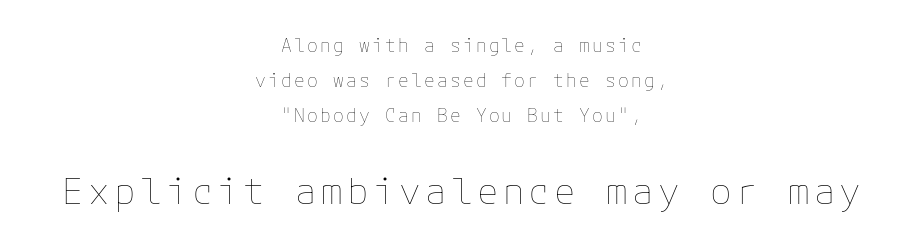
The image shows 36 px thin type, upright; set centered, loose line spacing (1.95x), not underlined; the second (bottom) block is 2.0x larger; low stroke contrast and a medium x-height.
